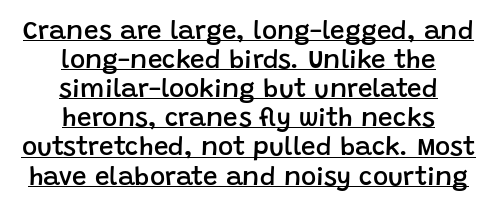
The image shows 26 px text type, upright; set centered, tight line spacing (1.12x), normal letter spacing, underlined.
